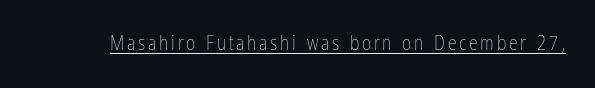
{"italic": "no", "bold": "no", "underline": "yes", "glyph_px": 20}
